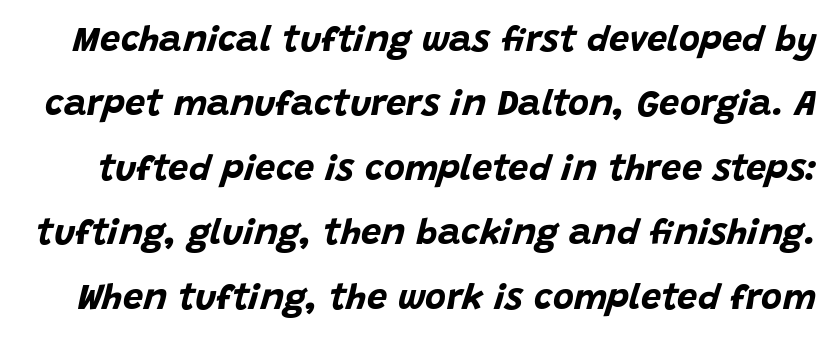
Q: Is the text bold? A: Yes.
Q: Is the text italic (slanted)? A: Yes, it leans right by about 15 degrees.
Q: Is the text underlined? A: No.
Q: Is the spacing between letters normal or unusually wide? A: Normal.
Q: Width (condensed, normal, or wide)? A: Normal.
Q: Stroke contrast? A: Low.
Q: x-height? A: Large.
Q: Monospaced? A: No.
